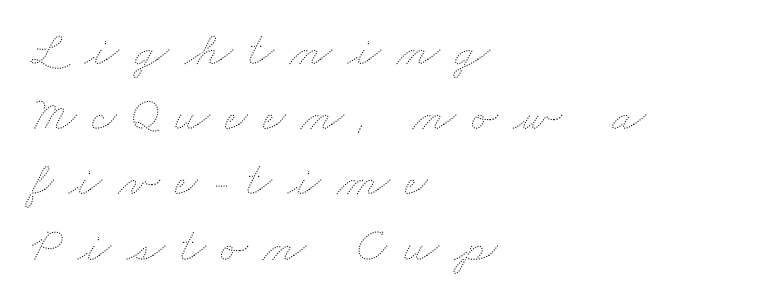
Q: Is the text bold? A: No.
Q: Is the text underlined? A: No.
Q: How is the paragraph aligned? A: Left-aligned.
Q: Is the spacing between letters normal or unusually wide? A: Unusually wide.
Q: Is the spacing between lines tight, normal or loose? A: Normal.
Q: Width (condensed, normal, or wide)? A: Wide.
Q: Stroke contrast? A: Medium.
Q: x-height? A: Small.
Q: Monospaced? A: No.
